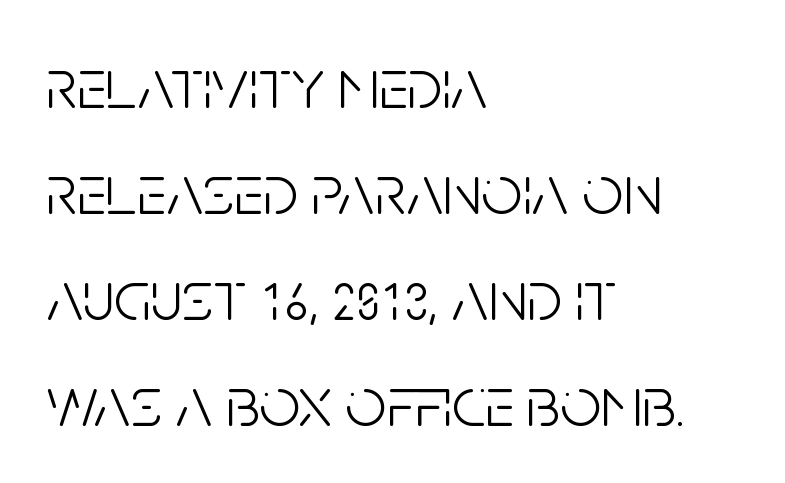
Q: Is the text bold? A: No.
Q: Is the text italic (slanted)? A: No, it is upright.
Q: Is the typeface a serif or a sans-serif typeface? A: Sans-serif.
Q: Is the text underlined? A: No.
Q: How is the paragraph aligned? A: Left-aligned.
Q: Is the spacing between letters normal or unusually wide? A: Normal.
Q: Is the spacing between lines tight, normal or loose? A: Normal.
Q: Width (condensed, normal, or wide)? A: Condensed.
Q: Stroke contrast? A: Low.
Q: x-height? A: Large.
Q: Monospaced? A: No.
